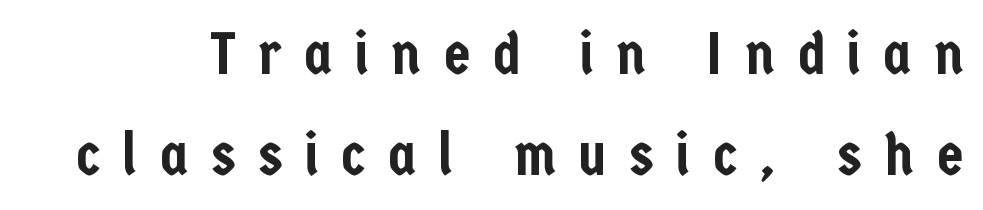
The image shows 60 px condensed sans-serif type, upright; set normal line spacing (1.69x), unusually wide letter spacing (+0.38 em), not underlined; low stroke contrast and a medium x-height.
